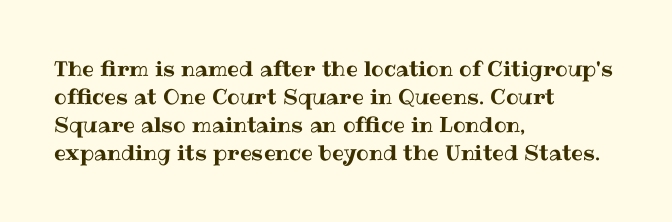
{"italic": "no", "underline": "no", "align": "left", "line_spacing": "normal", "line_spacing_ratio": 1.34, "letter_spacing": "normal", "letter_spacing_em": 0.0, "glyph_px": 21}
